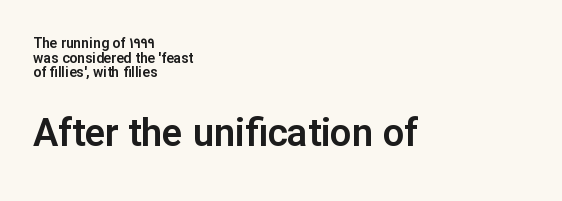
The image shows 38 px sans-serif type, upright; set left-aligned, tight line spacing (1.04x), normal letter spacing, not underlined; the second (bottom) block is 2.71x larger; low stroke contrast and a medium x-height.
